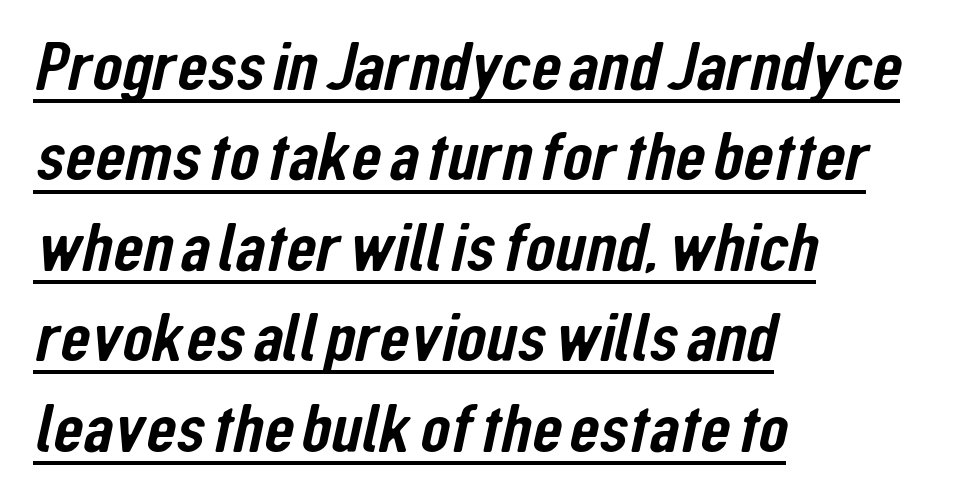
Serif or sans? Sans — the stroke terminals are bare. Spacing between characters is what you'd get straight out of the box. The passage shown is underscored from start to finish. Character widths vary here, with narrow letters taking less room than wide ones. The lines are quadded left.
